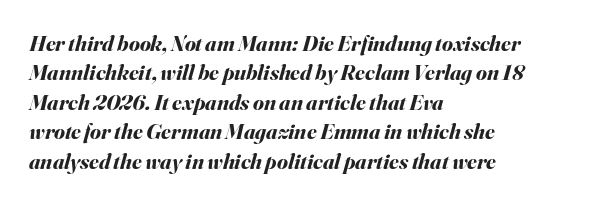
Q: Is the text bold? A: Yes.
Q: Is the text italic (slanted)? A: Yes, it leans right by about 16 degrees.
Q: Is the text underlined? A: No.
Q: How is the paragraph aligned? A: Left-aligned.
Q: Is the spacing between letters normal or unusually wide? A: Normal.
Q: Is the spacing between lines tight, normal or loose? A: Normal.
